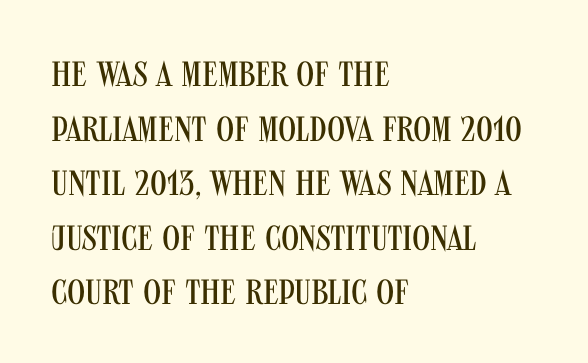
Q: Is the text bold? A: No.
Q: Is the text italic (slanted)? A: No, it is upright.
Q: Is the typeface a serif or a sans-serif typeface? A: Sans-serif.
Q: Is the text underlined? A: No.
Q: How is the paragraph aligned? A: Left-aligned.
Q: Is the spacing between letters normal or unusually wide? A: Normal.
Q: Is the spacing between lines tight, normal or loose? A: Normal.
Q: Width (condensed, normal, or wide)? A: Condensed.
Q: Stroke contrast? A: Medium.
Q: x-height? A: Large.
Q: Monospaced? A: No.
